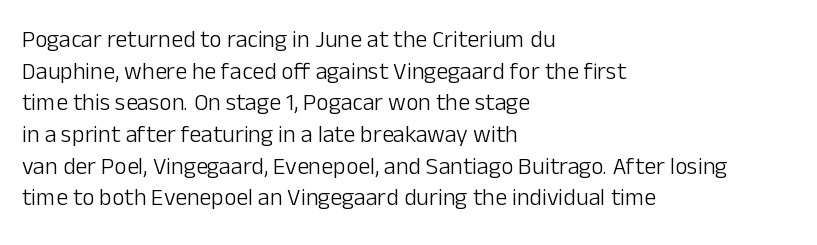
Q: Is the text bold? A: No.
Q: Is the text italic (slanted)? A: No, it is upright.
Q: Is the text underlined? A: No.
Q: How is the paragraph aligned? A: Left-aligned.
Q: Is the spacing between letters normal or unusually wide? A: Normal.
Q: Is the spacing between lines tight, normal or loose? A: Normal.
